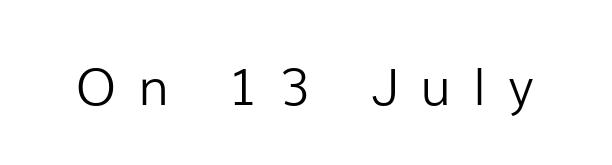
Q: Is the text bold? A: No.
Q: Is the text italic (slanted)? A: No, it is upright.
Q: Is the typeface a serif or a sans-serif typeface? A: Sans-serif.
Q: Is the text underlined? A: No.
Q: Is the spacing between letters normal or unusually wide? A: Unusually wide.
Q: Width (condensed, normal, or wide)? A: Normal.
Q: Stroke contrast? A: Low.
Q: x-height? A: Medium.
Q: Monospaced? A: No.
